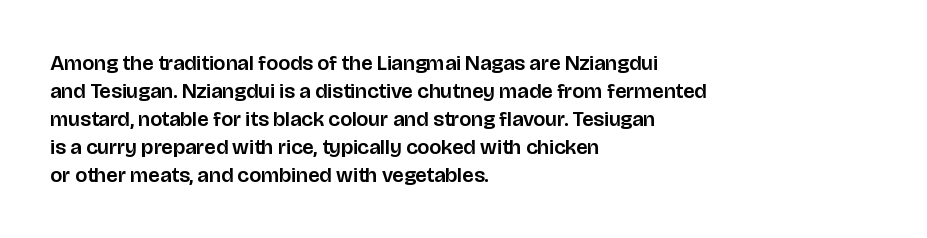
{"italic": "no", "underline": "no", "align": "left", "line_spacing": "normal", "line_spacing_ratio": 1.33, "letter_spacing": "normal", "letter_spacing_em": 0.0, "glyph_px": 21}
